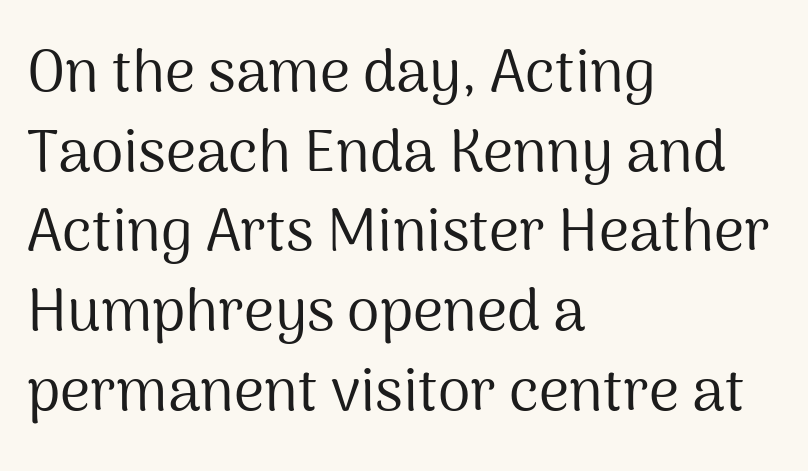
This sample uses an upright cut, with every glyph sitting square on the baseline. Descenders are the only things crossing below the line. How would I describe the line gaps? Plain and ordinary. Notice how the passage keeps a crisp vertical edge on the left only.
